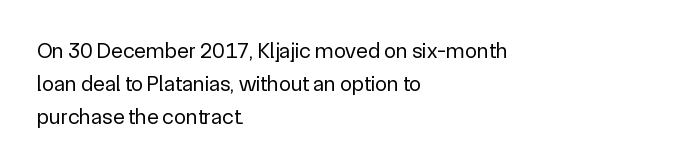
Q: Is the text bold? A: No.
Q: Is the text italic (slanted)? A: No, it is upright.
Q: Is the text underlined? A: No.
Q: How is the paragraph aligned? A: Left-aligned.
Q: Is the spacing between letters normal or unusually wide? A: Normal.
Q: Is the spacing between lines tight, normal or loose? A: Normal.
